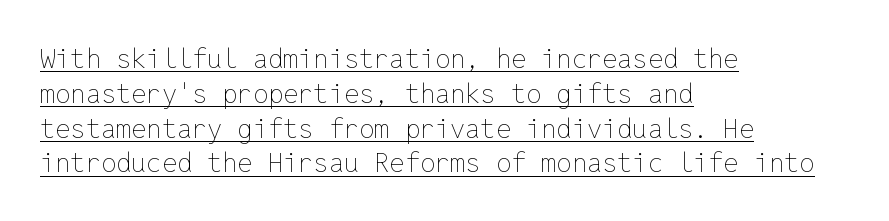
Tracking value appears to be zero — textbook default spacing. Caption: lettering with a line underneath. Every character sits straight up, as roman type does. Heaviness? Minimal to ordinary, like unemphasized prose. The space between consecutive lines is moderate.
